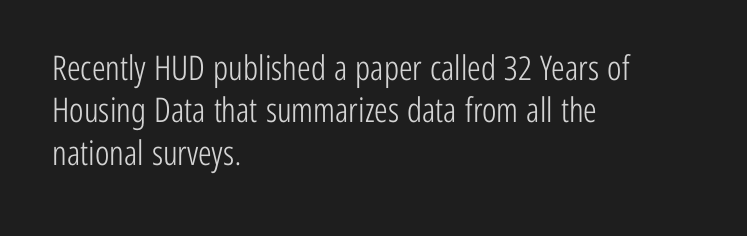
{"serif": "no", "italic": "no", "bold": "no", "weight": "light", "width": "condensed", "stroke_contrast": "low", "x_height": "medium", "monospaced": "no", "underline": "no", "align": "left", "line_spacing": "normal", "line_spacing_ratio": 1.25, "letter_spacing": "normal", "letter_spacing_em": 0.0, "glyph_px": 34}
